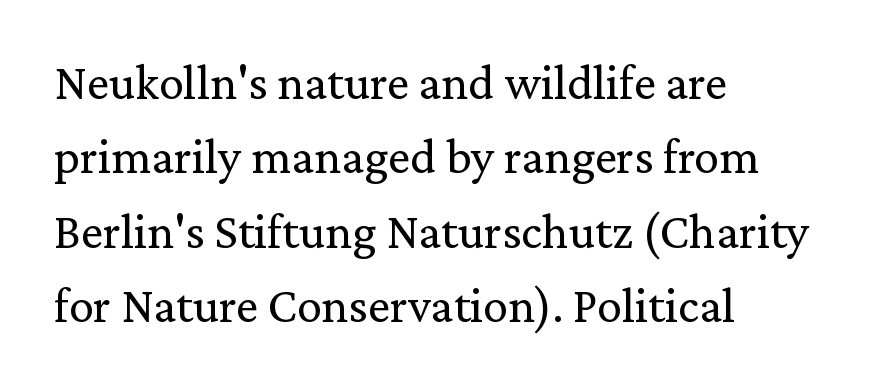
{"serif": "yes", "italic": "no", "bold": "no", "weight": "regular", "width": "normal", "stroke_contrast": "low", "x_height": "medium", "monospaced": "no", "underline": "no", "align": "left", "line_spacing": "normal", "line_spacing_ratio": 1.49, "letter_spacing": "normal", "letter_spacing_em": 0.0, "glyph_px": 50}
